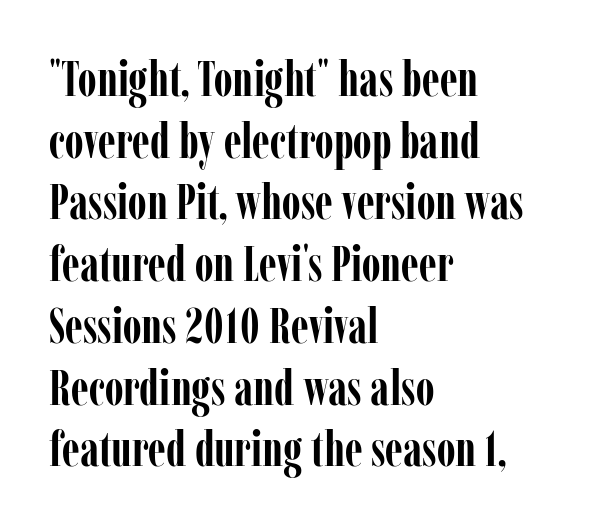
This sample is left-justified, so line endings fall wherever the words run out. A typesetter would call this proportional, since set widths differ per character. Quick note: interline space is typical. Posture: vertical. The glyphs in this specimen are seriffed. The letterforms sit shoulder to shoulder at normal distance.
